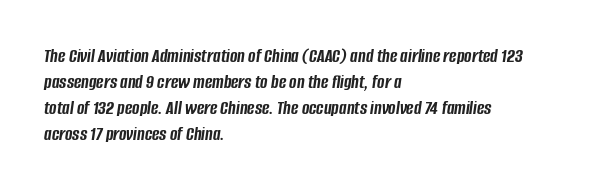
Q: Is the text bold? A: Yes.
Q: Is the text italic (slanted)? A: Yes, it leans right by about 8 degrees.
Q: Is the text underlined? A: No.
Q: How is the paragraph aligned? A: Left-aligned.
Q: Is the spacing between letters normal or unusually wide? A: Normal.
Q: Is the spacing between lines tight, normal or loose? A: Normal.
